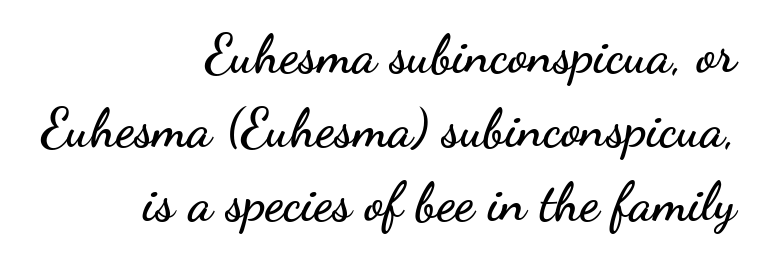
The passage shown is typed in a proportional face where columns would drift. Glance below the letters and you will spot only blank space. Honestly, the row spacing looks completely unremarkable. Observe the absence of serifs on each vertical stroke in this sample.
